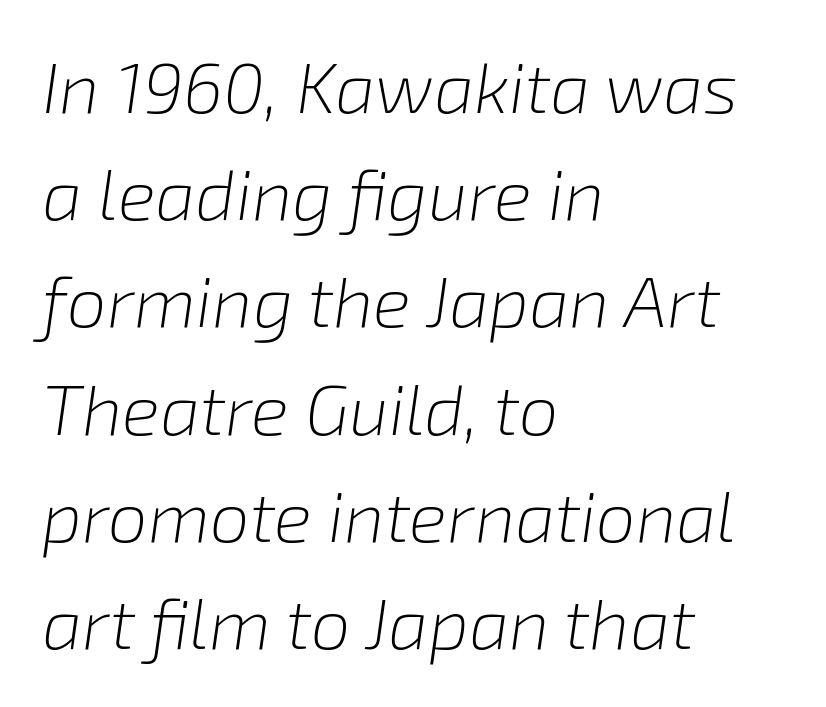
{"italic": "yes", "lean": "right", "slant_degrees": 8, "bold": "no", "weight": "light", "width": "normal", "stroke_contrast": "low", "x_height": "medium", "monospaced": "no", "underline": "no", "align": "left", "line_spacing": "normal", "line_spacing_ratio": 1.51, "letter_spacing": "normal", "letter_spacing_em": 0.0, "glyph_px": 71}
